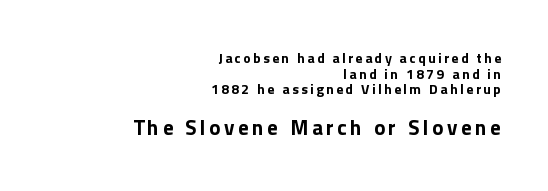
{"italic": "no", "bold": "yes", "underline": "no", "align": "right", "line_spacing": "tight", "line_spacing_ratio": 1.12, "larger_block": "second", "size_ratio": 1.5, "glyph_px": 21}
